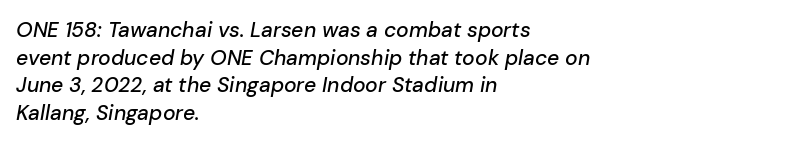
Q: Is the text italic (slanted)? A: Yes, it leans right by about 10 degrees.
Q: Is the text underlined? A: No.
Q: How is the paragraph aligned? A: Left-aligned.
Q: Is the spacing between letters normal or unusually wide? A: Normal.
Q: Is the spacing between lines tight, normal or loose? A: Normal.
